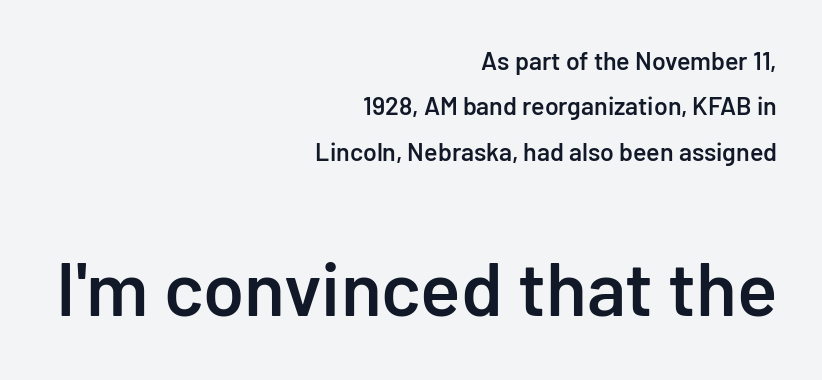
If you drew a line through each stem, it would be perfectly vertical. Each letter keeps its own natural width here, so spacing adapts to shape. Nobody touched the tracking dial on this one. Layout note: lines flush right. Character size in the trailing block exceeds that of the leading block. The glyphs are unaccompanied by any horizontal stroke below them.
